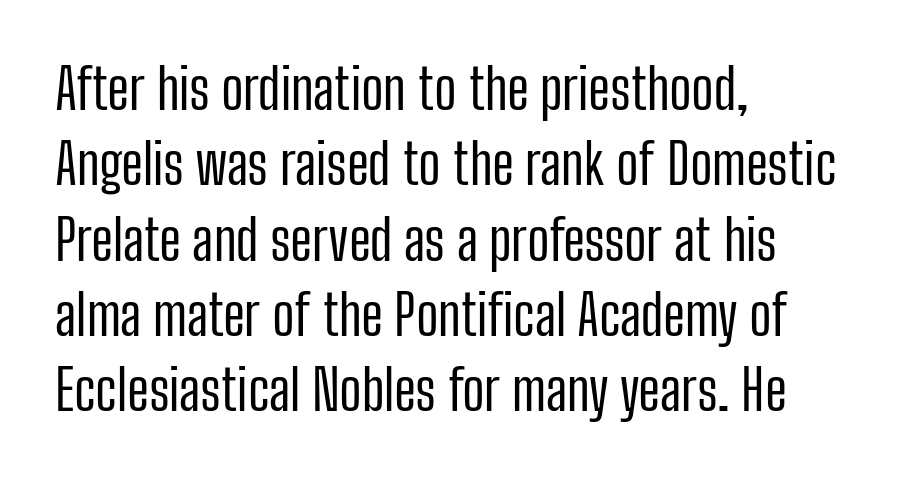
The setting favours the left margin, as ordinary paragraphs usually do. Unlike italic type, these characters show no tilt at all. Each word holds together tightly as a unit, with standard inter-letter gaps. Each letter keeps its own natural width here, so spacing adapts to shape.
